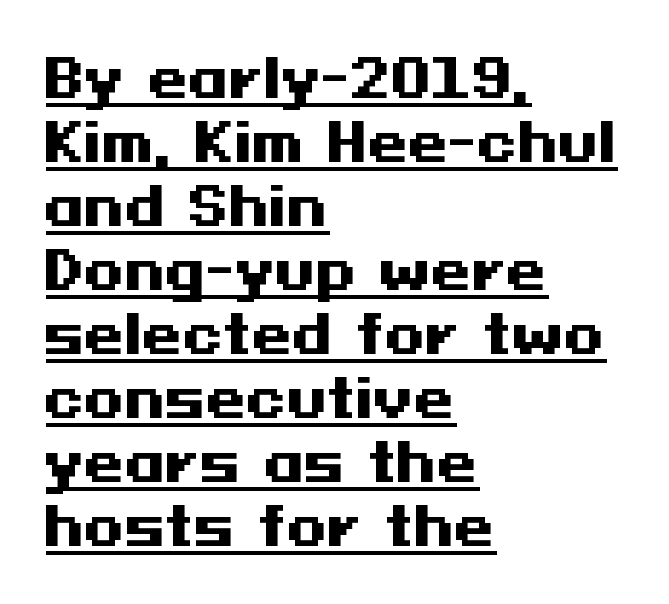
The letters stand straight up with perfectly vertical stems. The type is set solid horizontally, with unmodified tracking. The passage shown is emphatically bold. Does the copy run flush right? No — it runs flush left. Classification — sans serif.
